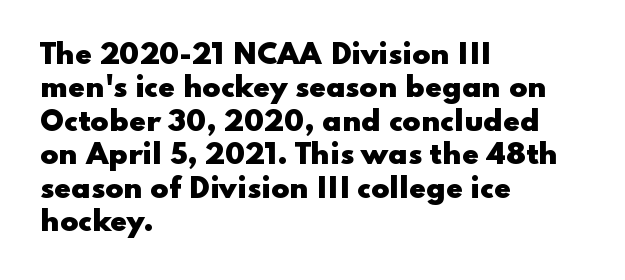
Q: Is the text bold? A: Yes.
Q: Is the text italic (slanted)? A: No, it is upright.
Q: Is the text underlined? A: No.
Q: How is the paragraph aligned? A: Left-aligned.
Q: Is the spacing between letters normal or unusually wide? A: Normal.
